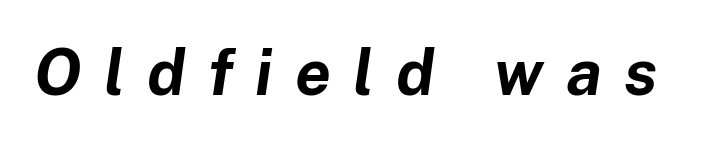
{"italic": "yes", "lean": "right", "slant_degrees": 8, "bold": "yes", "weight": "bold", "width": "normal", "stroke_contrast": "low", "x_height": "medium", "monospaced": "no", "underline": "no", "letter_spacing": "wide", "letter_spacing_em": 0.35, "glyph_px": 64}
